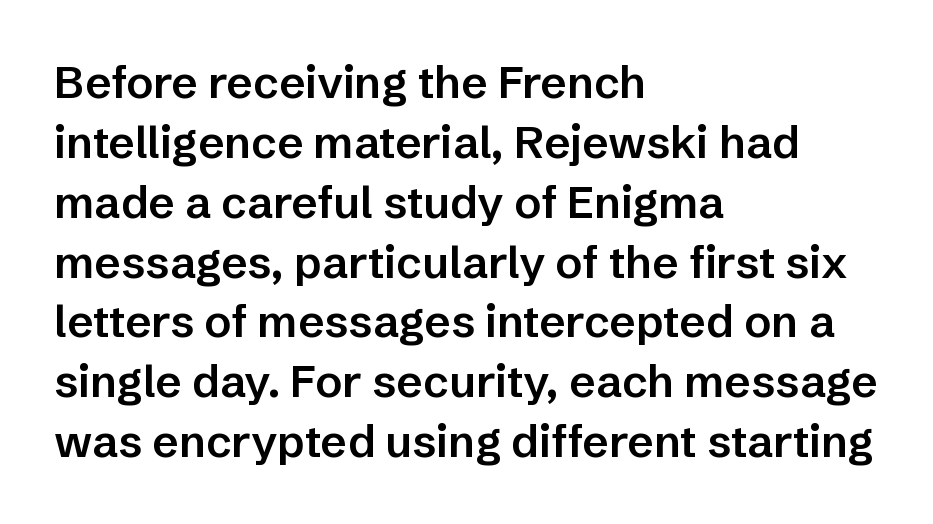
The image shows 45 px semibold sans-serif type, upright; set left-aligned, normal line spacing (1.33x), normal letter spacing, not underlined; low stroke contrast and a medium x-height.
